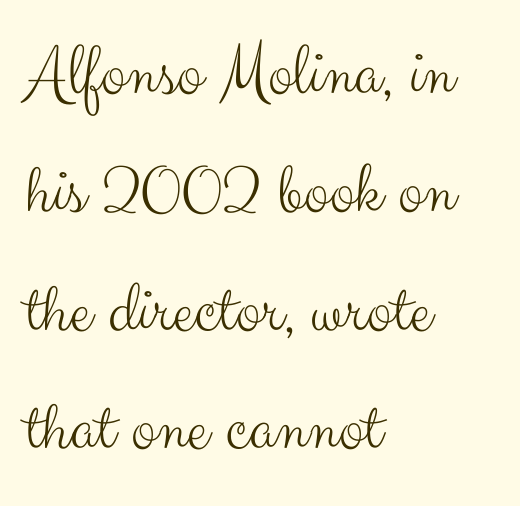
Q: Is the text bold? A: No.
Q: Is the text italic (slanted)? A: Yes.
Q: Is the typeface a serif or a sans-serif typeface? A: Sans-serif.
Q: Is the text underlined? A: No.
Q: How is the paragraph aligned? A: Left-aligned.
Q: Is the spacing between letters normal or unusually wide? A: Normal.
Q: Is the spacing between lines tight, normal or loose? A: Normal.
Q: Width (condensed, normal, or wide)? A: Normal.
Q: Stroke contrast? A: Medium.
Q: x-height? A: Small.
Q: Monospaced? A: No.
